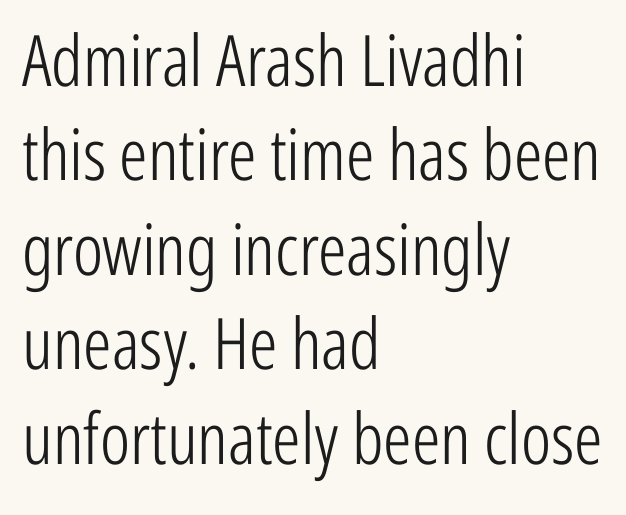
The image shows 71 px light, condensed sans-serif type, upright; set left-aligned, normal line spacing (1.33x), normal letter spacing, not underlined; low stroke contrast and a medium x-height.
